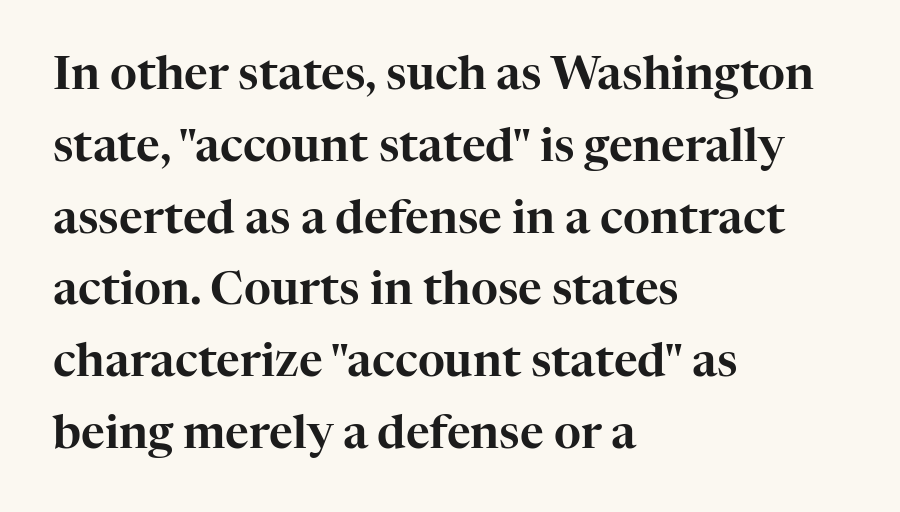
The image shows 46 px serif type, upright; set left-aligned, normal line spacing (1.56x), normal letter spacing, not underlined; high stroke contrast and a medium x-height.
